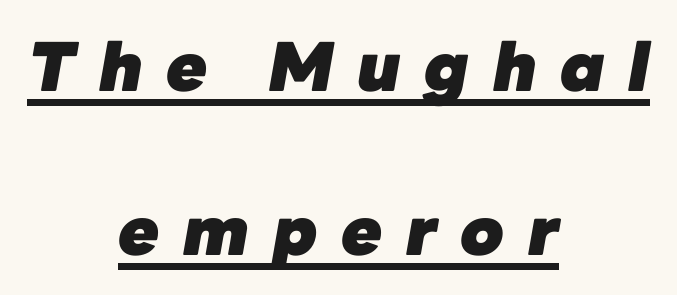
Q: Is the text bold? A: Yes.
Q: Is the text italic (slanted)? A: Yes, it leans right by about 10 degrees.
Q: Is the text underlined? A: Yes.
Q: How is the paragraph aligned? A: Centered.
Q: Is the spacing between letters normal or unusually wide? A: Unusually wide.
Q: Is the spacing between lines tight, normal or loose? A: Loose.
Q: Width (condensed, normal, or wide)? A: Normal.
Q: Stroke contrast? A: Low.
Q: x-height? A: Medium.
Q: Monospaced? A: No.
